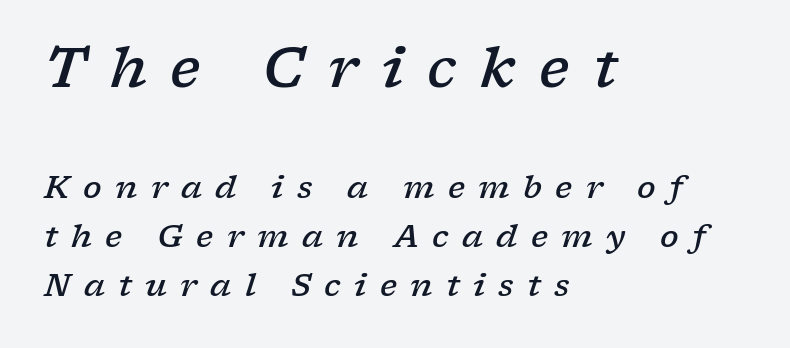
A somewhat darkened texture: the type is semibold rather than bold. Character widths vary here, with narrow letters taking less room than wide ones. The rendering shows small feet on the letterforms — a serif design. The line-height multiplier appears to be the usual default.
